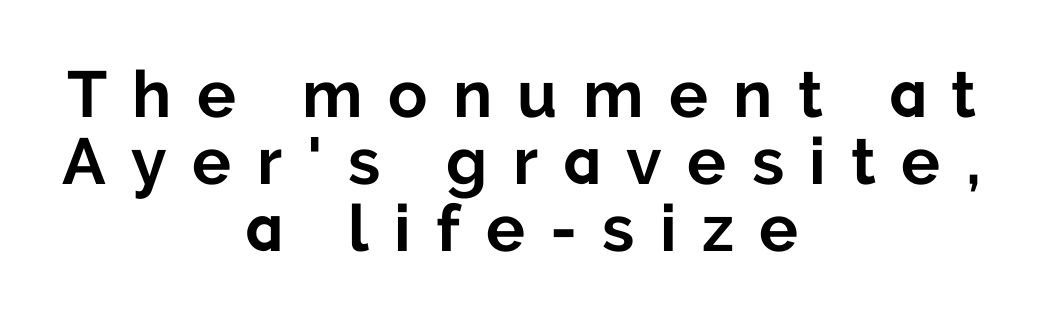
This sample uses a sans-serif face. The glyphs are unaccompanied by any horizontal stroke below them. Every row of glyphs is offset so its center matches the block's center. The line texture is sparse and dotted thanks to wide tracking. Note the varied advance widths — an 'i' is clearly narrower than an 'm'.
